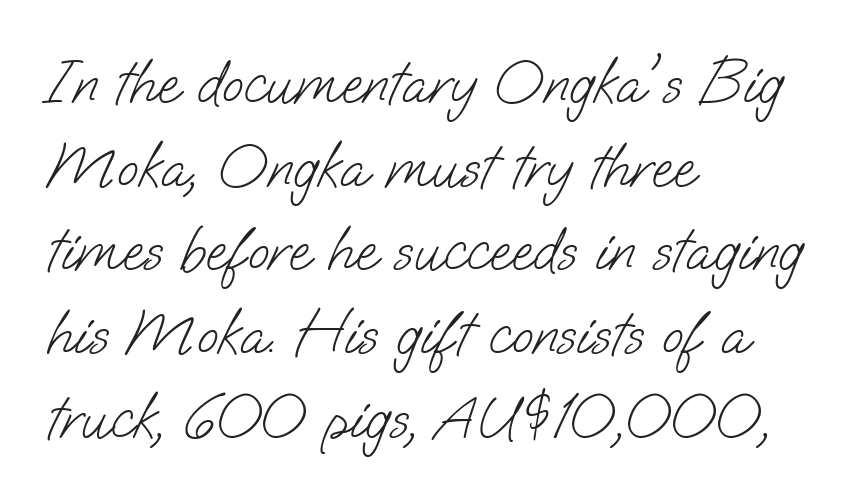
Q: Is the text bold? A: No.
Q: Is the typeface a serif or a sans-serif typeface? A: Sans-serif.
Q: Is the text underlined? A: No.
Q: How is the paragraph aligned? A: Left-aligned.
Q: Is the spacing between letters normal or unusually wide? A: Normal.
Q: Is the spacing between lines tight, normal or loose? A: Normal.
Q: Width (condensed, normal, or wide)? A: Normal.
Q: Stroke contrast? A: Low.
Q: x-height? A: Small.
Q: Monospaced? A: No.
